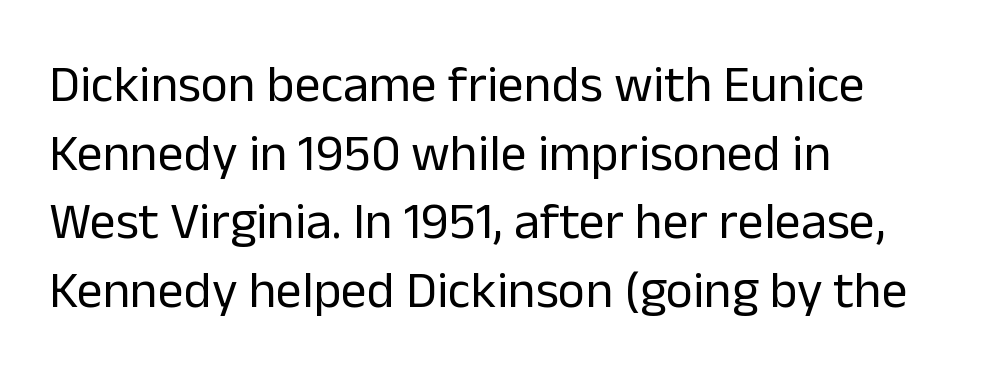
The image shows 52 px regular-weight sans-serif type, upright; set left-aligned, normal line spacing (1.32x), normal letter spacing, not underlined; low stroke contrast and a medium x-height.
